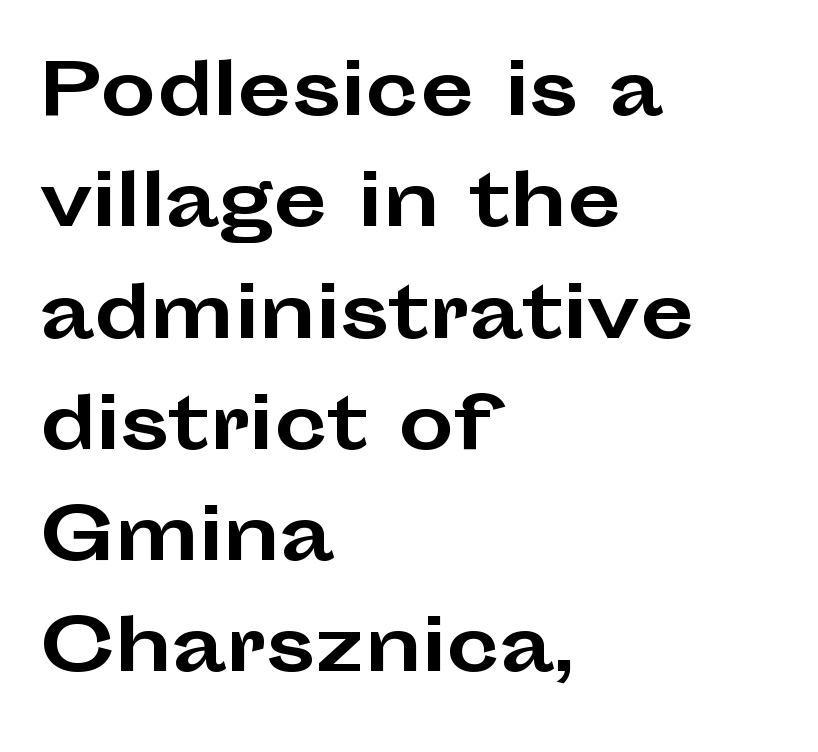
Leftover space on each line is placed entirely after the last word. Pretty heavy lettering here — definitely bold. Is there any slant? The stems are plumb. Successive baselines arrive at the customary interval. This sample uses plain, unmodified letter spacing.
